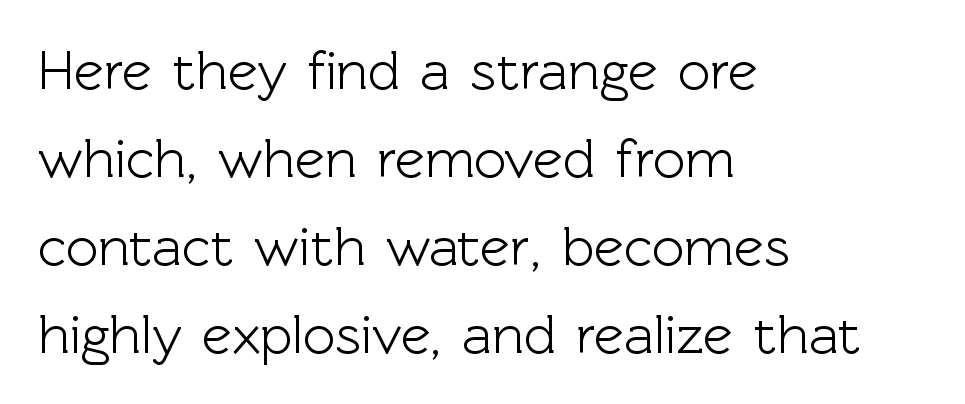
The image shows 56 px sans-serif type, upright; set left-aligned, normal line spacing (1.57x), normal letter spacing, not underlined; a medium x-height.
